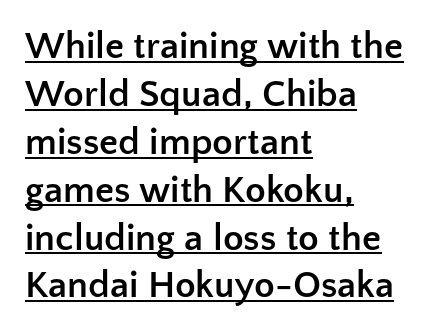
Q: Is the text bold? A: Yes.
Q: Is the text italic (slanted)? A: No, it is upright.
Q: Is the typeface a serif or a sans-serif typeface? A: Sans-serif.
Q: Is the text underlined? A: Yes.
Q: How is the paragraph aligned? A: Left-aligned.
Q: Is the spacing between letters normal or unusually wide? A: Normal.
Q: Is the spacing between lines tight, normal or loose? A: Normal.
Q: Width (condensed, normal, or wide)? A: Normal.
Q: Stroke contrast? A: Low.
Q: x-height? A: Medium.
Q: Monospaced? A: No.
